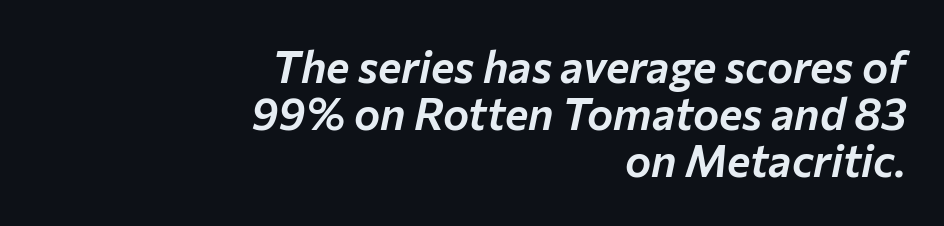
{"italic": "yes", "lean": "right", "slant_degrees": 12, "width": "normal", "stroke_contrast": "low", "x_height": "medium", "monospaced": "no", "underline": "no", "align": "right", "line_spacing": "tight", "line_spacing_ratio": 1.07, "letter_spacing": "normal", "letter_spacing_em": 0.0, "glyph_px": 44}
